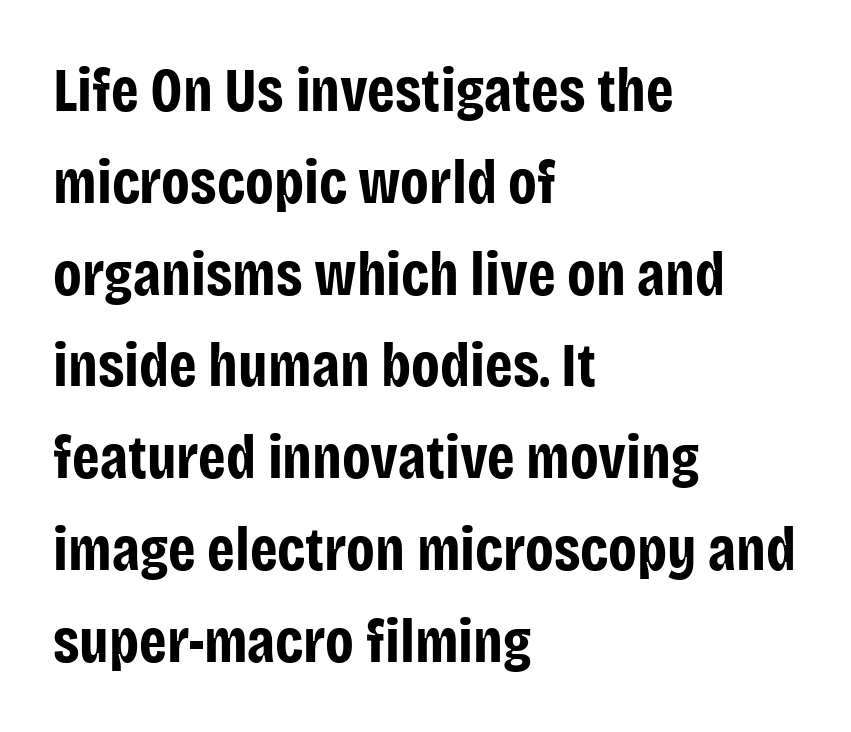
The image shows 62 px bold, condensed sans-serif type, upright; set left-aligned, normal line spacing (1.48x), normal letter spacing, not underlined; low stroke contrast and a large x-height.
